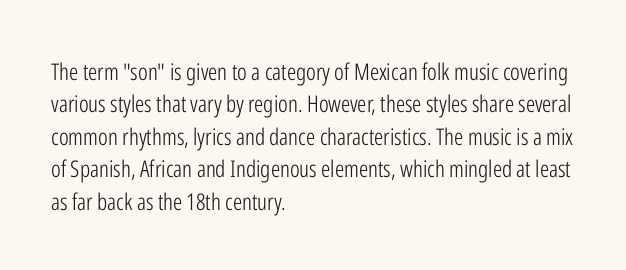
The image shows 23 px text type, upright; set left-aligned, normal line spacing (1.41x), normal letter spacing, not underlined.
